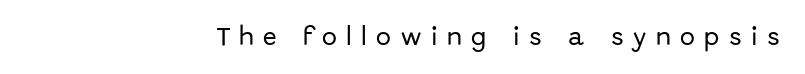
{"italic": "no", "underline": "no", "align": "right", "letter_spacing": "wide", "letter_spacing_em": 0.48, "glyph_px": 20}
